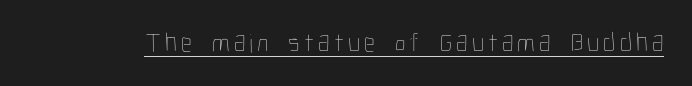
The image shows 27 px text type, upright; set underlined.
